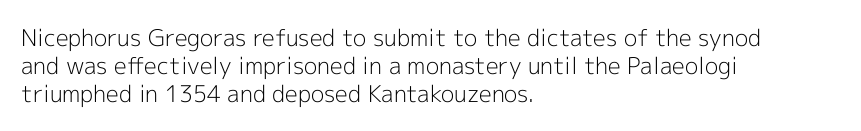
Q: Is the text bold? A: No.
Q: Is the text italic (slanted)? A: No, it is upright.
Q: Is the text underlined? A: No.
Q: How is the paragraph aligned? A: Left-aligned.
Q: Is the spacing between letters normal or unusually wide? A: Normal.
